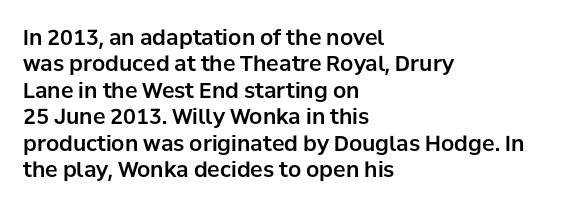
Q: Is the text italic (slanted)? A: No, it is upright.
Q: Is the text underlined? A: No.
Q: How is the paragraph aligned? A: Left-aligned.
Q: Is the spacing between letters normal or unusually wide? A: Normal.
Q: Is the spacing between lines tight, normal or loose? A: Normal.
